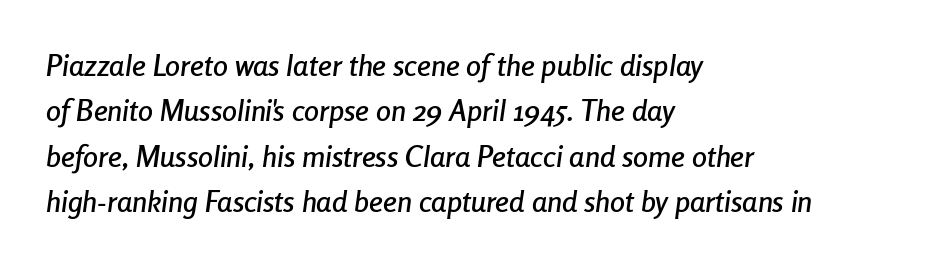
The image shows 30 px condensed type, italic (leaning right); set left-aligned, normal line spacing (1.51x), normal letter spacing, not underlined; low stroke contrast and a medium x-height.
